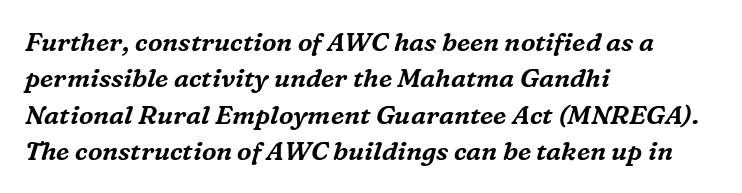
Glance below the letters and you will spot only blank space. Posture: slanted. The line texture is even and compact thanks to regular tracking. Teacher's note: observe the even left margin — that is flush-left alignment. Rows of type keep a routine distance in the vertical direction.
